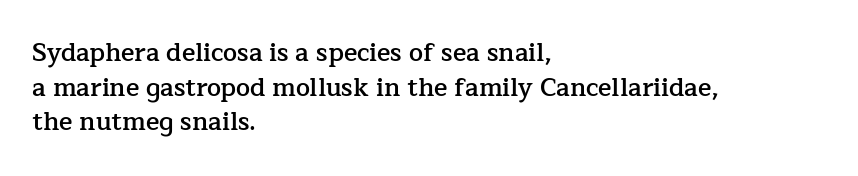
Quick note: underline off. The block of text has a typical density, with ordinary space between rows. Does the lettering tilt? It doesn't — this is upright. Characters follow at the spacing the type designer built in.
